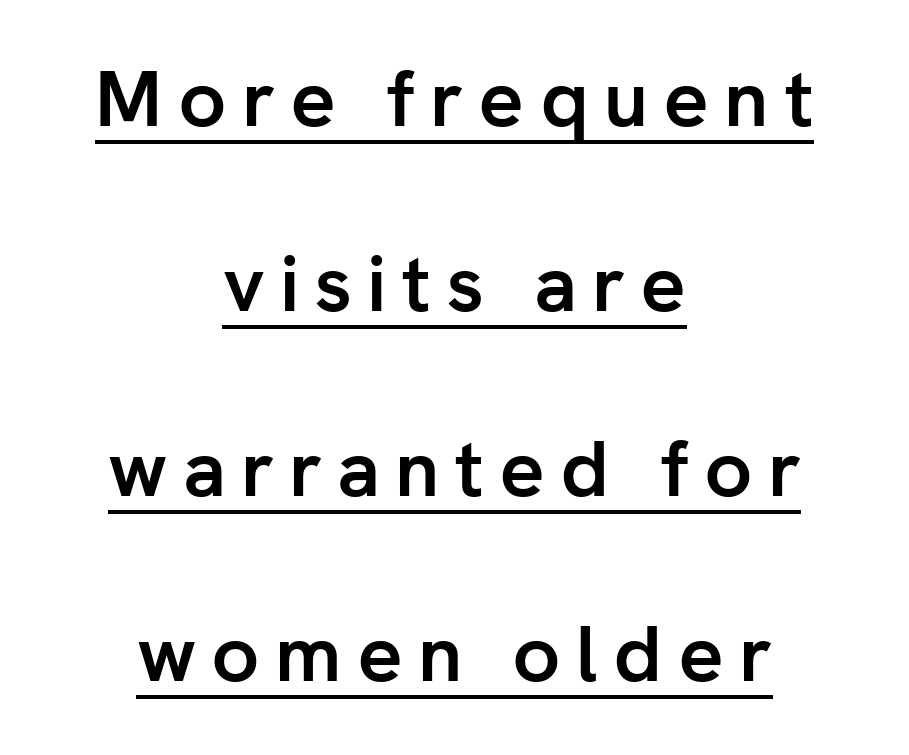
{"serif": "no", "italic": "no", "bold": "yes", "weight": "semibold", "width": "normal", "stroke_contrast": "low", "x_height": "medium", "monospaced": "no", "underline": "yes", "align": "center", "line_spacing": "loose", "line_spacing_ratio": 2.34, "glyph_px": 79}
